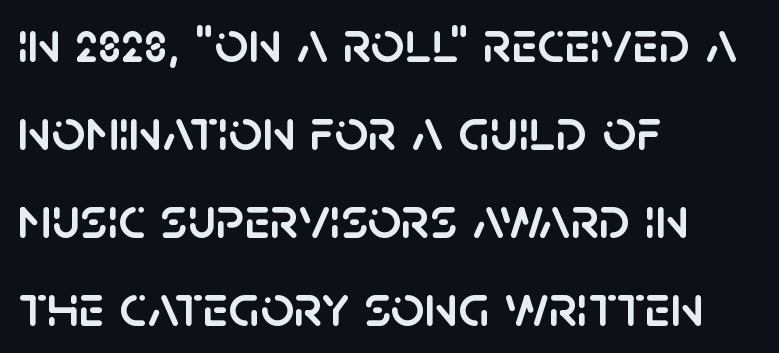
{"serif": "no", "italic": "no", "width": "normal", "stroke_contrast": "low", "x_height": "large", "monospaced": "no", "underline": "no", "align": "left", "line_spacing": "normal", "line_spacing_ratio": 1.49, "letter_spacing": "normal", "letter_spacing_em": 0.0, "glyph_px": 59}
